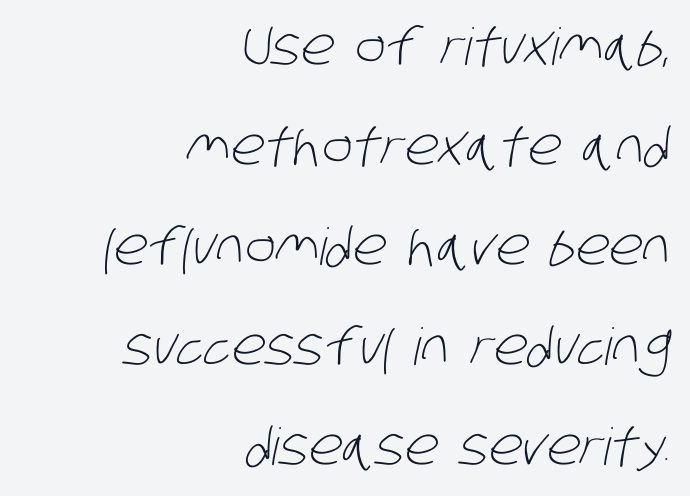
Rule under the text: the space is simply empty. On a weight scale, this lands at 450 or below. No extra tracking has been applied to these lines. A sans-serif font was chosen for this passage.
